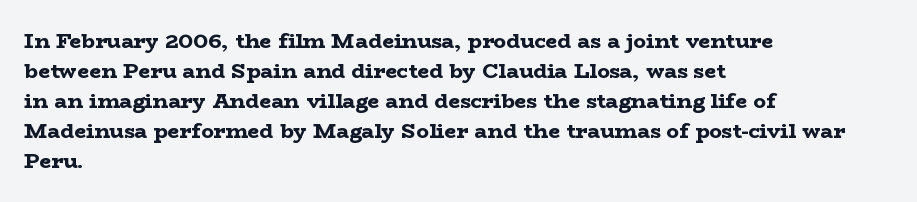
The font's upright variant was chosen for this text. These lines keep a tight, regular rhythm from letter to letter. Notice how thick the strokes are: this is what a full bold looks like. These lines sit exactly where default settings would place them.
